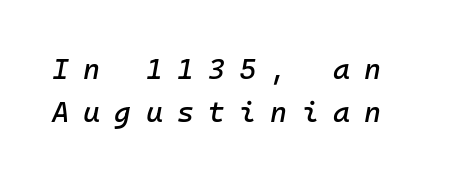
Q: Is the text italic (slanted)? A: Yes, it leans right by about 10 degrees.
Q: Is the text underlined? A: No.
Q: Is the spacing between letters normal or unusually wide? A: Unusually wide.
Q: Is the spacing between lines tight, normal or loose? A: Normal.
Q: Width (condensed, normal, or wide)? A: Normal.
Q: Stroke contrast? A: Low.
Q: x-height? A: Medium.
